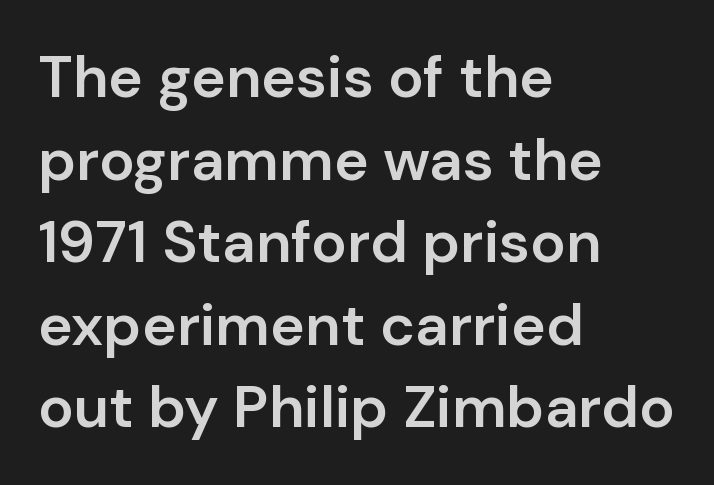
The glyphs in this specimen are sans serif. Emphasis by weight is partial: semibold. The lines in this sample share a left origin and differ only in where they stop. A typesetter would call this proportional, since set widths differ per character. Honestly, the letter spacing is just normal — you wouldn't notice it.
